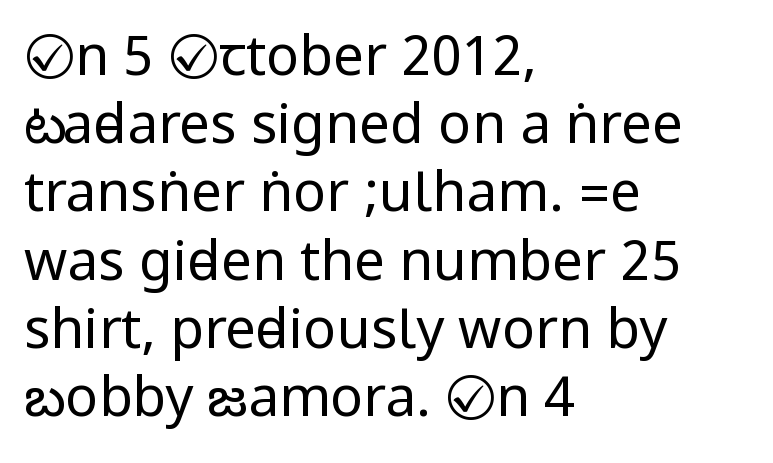
{"serif": "no", "italic": "no", "bold": "no", "weight": "regular", "width": "condensed", "stroke_contrast": "low", "underline": "no", "align": "left", "line_spacing_ratio": 1.24, "letter_spacing": "normal", "letter_spacing_em": 0.0, "glyph_px": 55}
